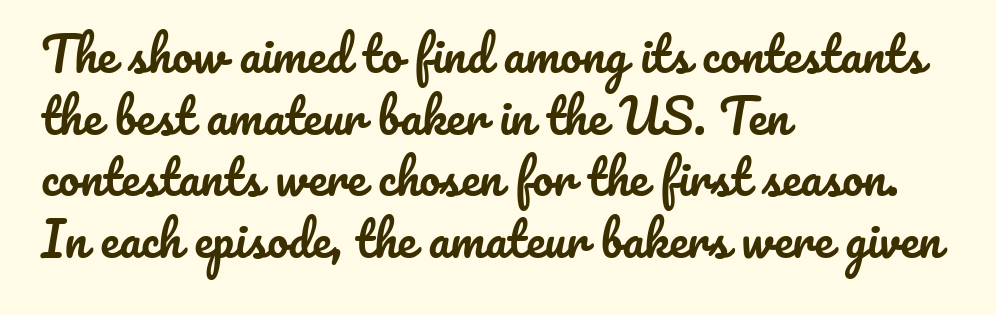
{"width": "normal", "stroke_contrast": "low", "x_height": "small", "monospaced": "no", "underline": "no", "align": "left", "line_spacing": "normal", "line_spacing_ratio": 1.31, "letter_spacing": "normal", "letter_spacing_em": 0.0, "glyph_px": 47}
